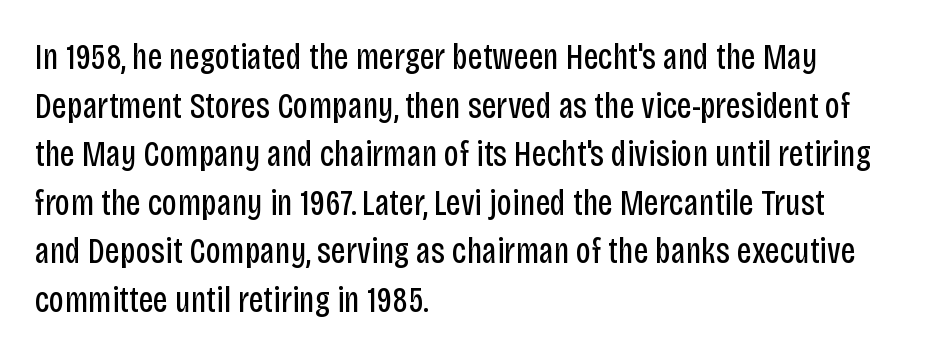
{"serif": "no", "italic": "no", "bold": "no", "weight": "regular", "width": "condensed", "stroke_contrast": "low", "x_height": "large", "monospaced": "no", "underline": "no", "align": "left", "line_spacing": "normal", "line_spacing_ratio": 1.35, "letter_spacing": "normal", "letter_spacing_em": 0.0, "glyph_px": 36}
